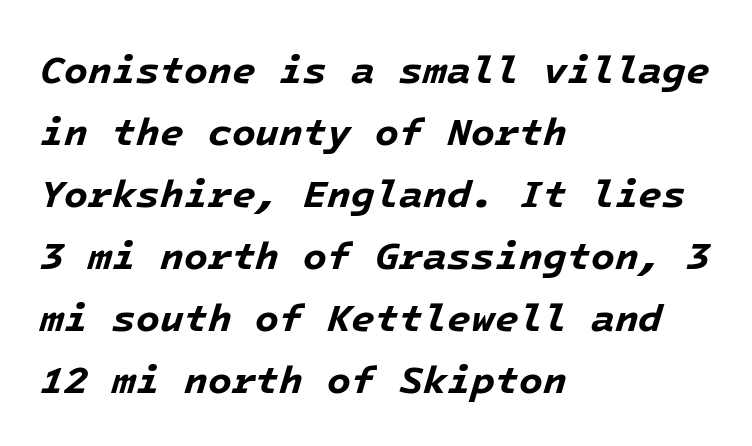
Nothing unusual about the tracking: characters are spaced as the font intends. A typesetter would call this leading conventional body-copy spacing. The rag falls on the right side of this text block. Plain, unruled lines of type. Italic? Definitely — the glyphs are oblique. The glyphs have the mass of a bold cut.
